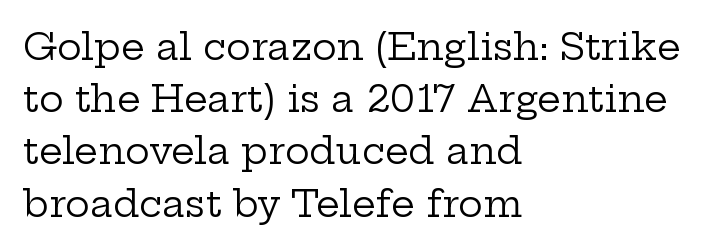
{"serif": "yes", "italic": "no", "bold": "no", "weight": "regular", "width": "wide", "stroke_contrast": "low", "x_height": "medium", "monospaced": "no", "underline": "no", "align": "left", "line_spacing": "normal", "line_spacing_ratio": 1.41, "letter_spacing": "normal", "letter_spacing_em": 0.0, "glyph_px": 37}
